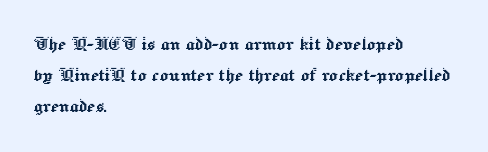
The image shows 22 px text type, upright; set left-aligned, normal line spacing (1.41x), normal letter spacing, not underlined.
